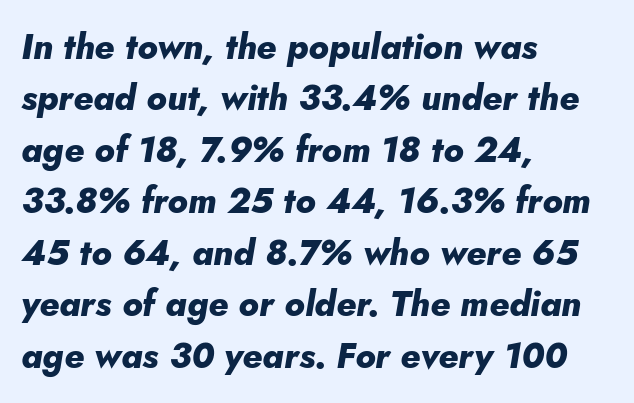
Q: Is the text bold? A: Yes.
Q: Is the text italic (slanted)? A: Yes, it leans right by about 5 degrees.
Q: Is the text underlined? A: No.
Q: How is the paragraph aligned? A: Left-aligned.
Q: Is the spacing between letters normal or unusually wide? A: Normal.
Q: Is the spacing between lines tight, normal or loose? A: Normal.
Q: Width (condensed, normal, or wide)? A: Normal.
Q: Stroke contrast? A: Low.
Q: x-height? A: Small.
Q: Monospaced? A: No.
